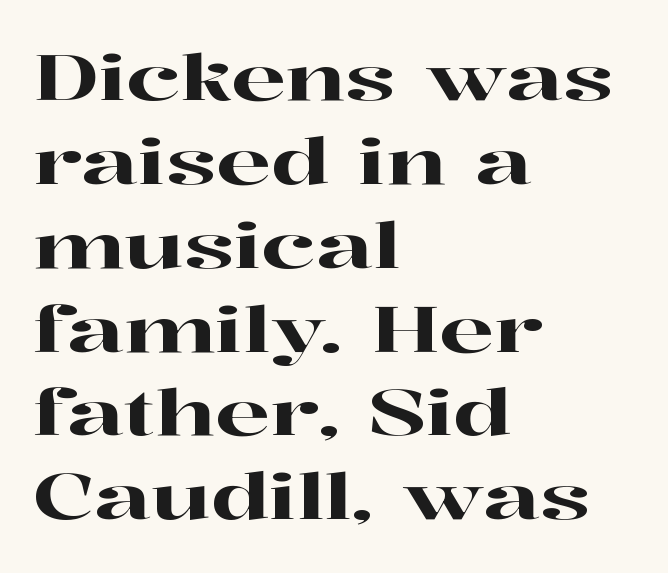
The leading is moderate, giving the passage an even texture. No extra tracking has been applied to these lines. Line beginnings align vertically; line endings do not. Descenders hang freely into open space.
